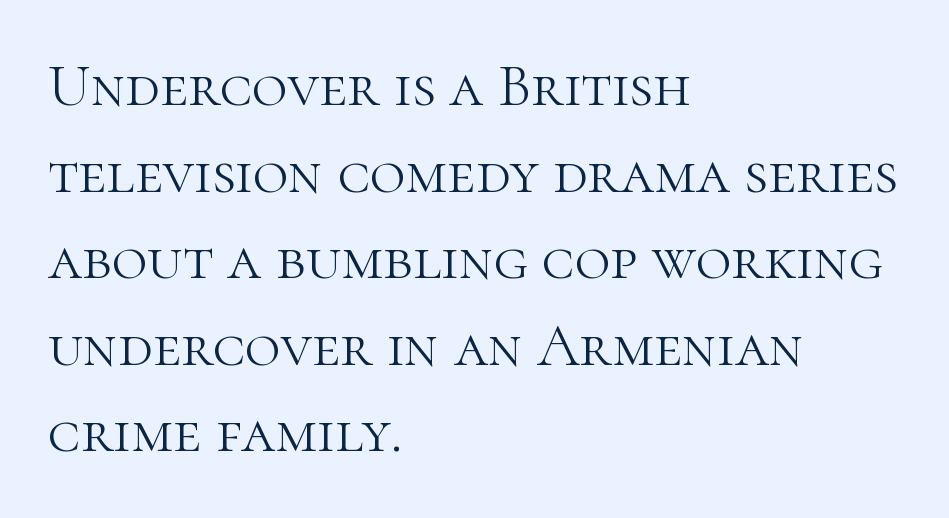
Q: Is the text bold? A: No.
Q: Is the text italic (slanted)? A: No, it is upright.
Q: Is the typeface a serif or a sans-serif typeface? A: Serif.
Q: Is the text underlined? A: No.
Q: How is the paragraph aligned? A: Left-aligned.
Q: Is the spacing between letters normal or unusually wide? A: Normal.
Q: Is the spacing between lines tight, normal or loose? A: Normal.
Q: Width (condensed, normal, or wide)? A: Normal.
Q: Stroke contrast? A: High.
Q: x-height? A: Medium.
Q: Monospaced? A: No.
